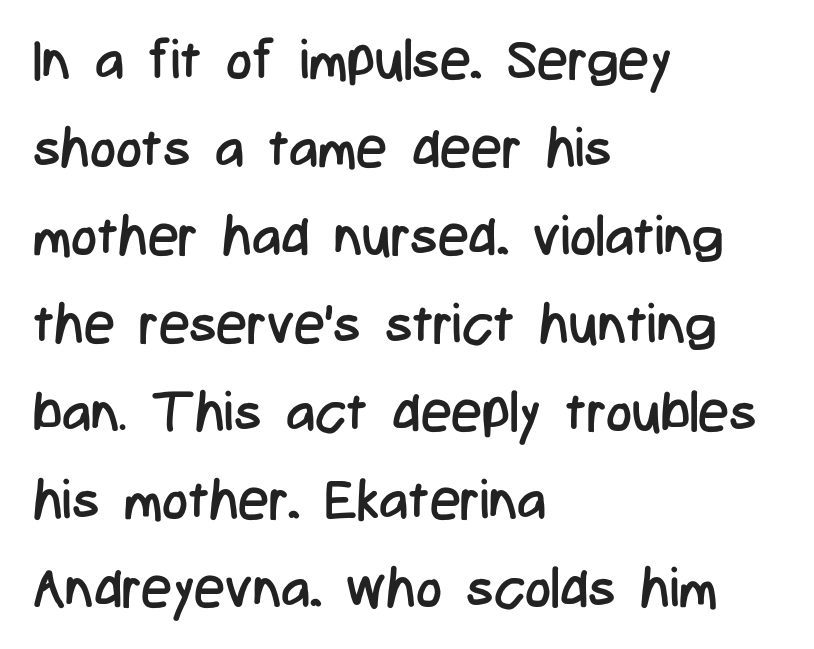
Q: Is the text bold? A: No.
Q: Is the text italic (slanted)? A: No, it is upright.
Q: Is the typeface a serif or a sans-serif typeface? A: Sans-serif.
Q: Is the text underlined? A: No.
Q: How is the paragraph aligned? A: Left-aligned.
Q: Is the spacing between letters normal or unusually wide? A: Normal.
Q: Is the spacing between lines tight, normal or loose? A: Normal.
Q: Width (condensed, normal, or wide)? A: Condensed.
Q: Stroke contrast? A: Low.
Q: x-height? A: Medium.
Q: Monospaced? A: No.
